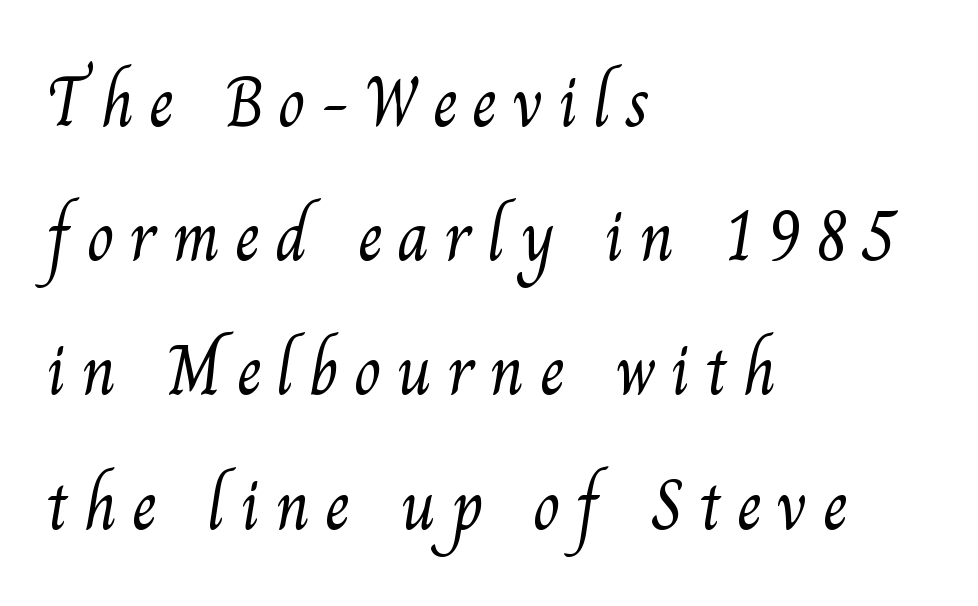
Q: Is the text bold? A: No.
Q: Is the typeface a serif or a sans-serif typeface? A: Serif.
Q: Is the text underlined? A: No.
Q: How is the paragraph aligned? A: Left-aligned.
Q: Is the spacing between letters normal or unusually wide? A: Unusually wide.
Q: Width (condensed, normal, or wide)? A: Normal.
Q: Stroke contrast? A: Medium.
Q: x-height? A: Small.
Q: Monospaced? A: No.
